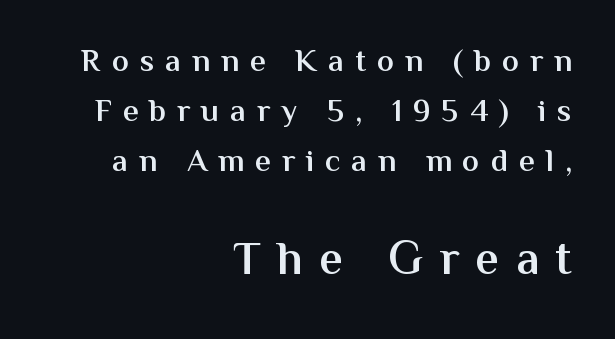
Q: Is the text bold? A: Semi-bold.
Q: Is the text italic (slanted)? A: No, it is upright.
Q: Is the typeface a serif or a sans-serif typeface? A: Sans-serif.
Q: Is the text underlined? A: No.
Q: How is the paragraph aligned? A: Right-aligned.
Q: Is the spacing between letters normal or unusually wide? A: Unusually wide.
Q: Is the spacing between lines tight, normal or loose? A: Normal.
Q: Which block of text is set in a larger size, the first (top) or the second (bottom)? A: The second (bottom) one.
Q: Width (condensed, normal, or wide)? A: Normal.
Q: Stroke contrast? A: Medium.
Q: x-height? A: Medium.
Q: Monospaced? A: No.
